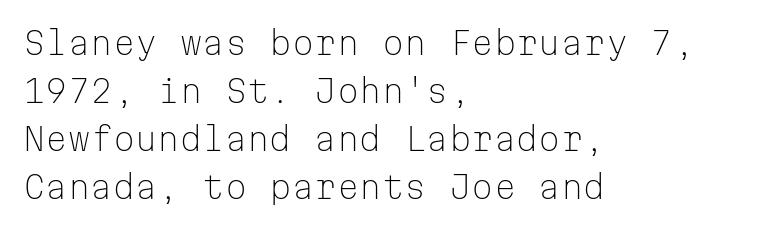
Q: Is the text bold? A: No.
Q: Is the text italic (slanted)? A: No, it is upright.
Q: Is the typeface a serif or a sans-serif typeface? A: Sans-serif.
Q: Is the text underlined? A: No.
Q: How is the paragraph aligned? A: Left-aligned.
Q: Is the spacing between letters normal or unusually wide? A: Normal.
Q: Is the spacing between lines tight, normal or loose? A: Normal.
Q: Width (condensed, normal, or wide)? A: Normal.
Q: Stroke contrast? A: Low.
Q: x-height? A: Medium.
Q: Monospaced? A: Yes.
